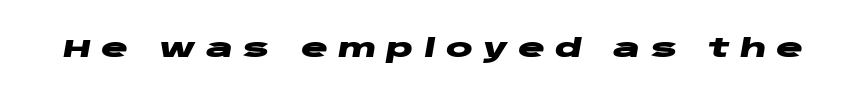
Q: Is the text bold? A: Yes.
Q: Is the text italic (slanted)? A: Yes, it leans right by about 10 degrees.
Q: Is the text underlined? A: No.
Q: Is the spacing between letters normal or unusually wide? A: Unusually wide.
